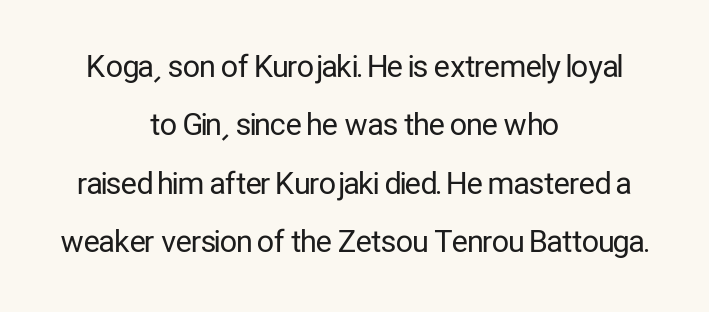
The image shows 30 px regular-weight, condensed sans-serif type, upright; set centered, loose line spacing (1.95x), normal letter spacing, not underlined; low stroke contrast and a medium x-height.
